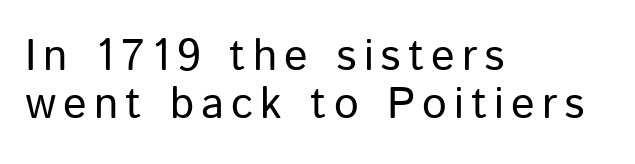
{"serif": "no", "italic": "no", "bold": "no", "weight": "regular", "width": "normal", "stroke_contrast": "low", "x_height": "medium", "monospaced": "no", "underline": "no", "align": "left", "line_spacing": "tight", "line_spacing_ratio": 1.1, "glyph_px": 44}
